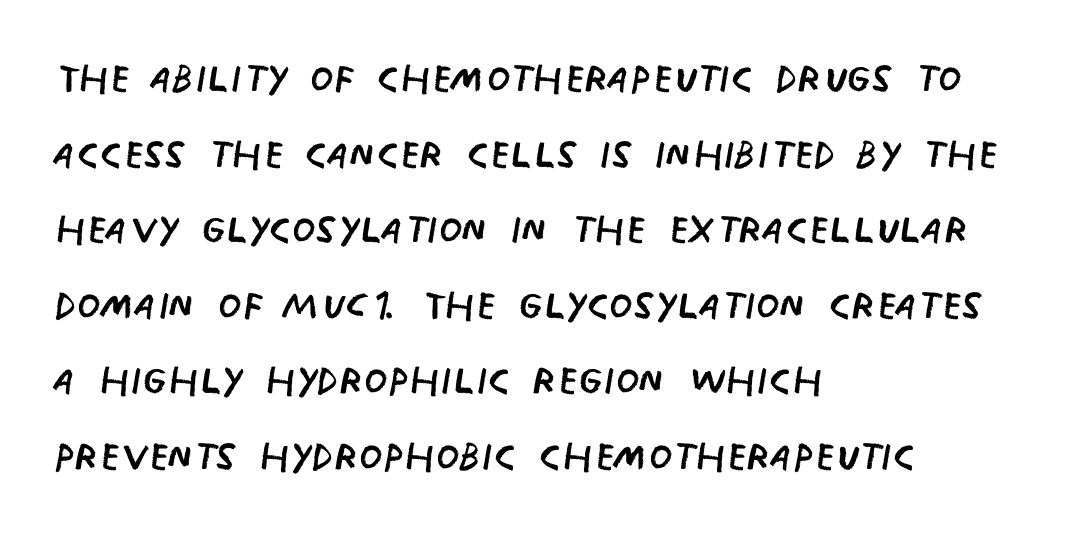
{"serif": "no", "bold": "no", "weight": "regular", "width": "condensed", "stroke_contrast": "low", "x_height": "large", "monospaced": "no", "underline": "no", "align": "left", "line_spacing": "normal", "line_spacing_ratio": 1.4, "letter_spacing": "normal", "letter_spacing_em": 0.0, "glyph_px": 54}
